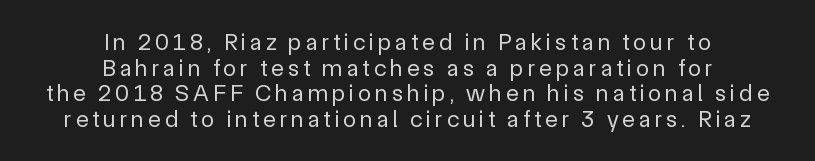
Q: Is the text bold? A: No.
Q: Is the text italic (slanted)? A: No, it is upright.
Q: Is the text underlined? A: No.
Q: How is the paragraph aligned? A: Centered.
Q: Is the spacing between lines tight, normal or loose? A: Tight.
